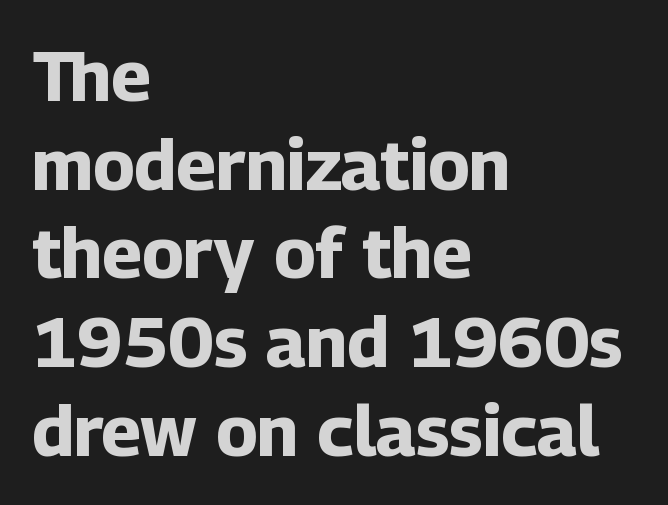
The image shows 71 px bold sans-serif type, upright; set left-aligned, normal line spacing (1.25x), normal letter spacing, not underlined; low stroke contrast and a medium x-height.
